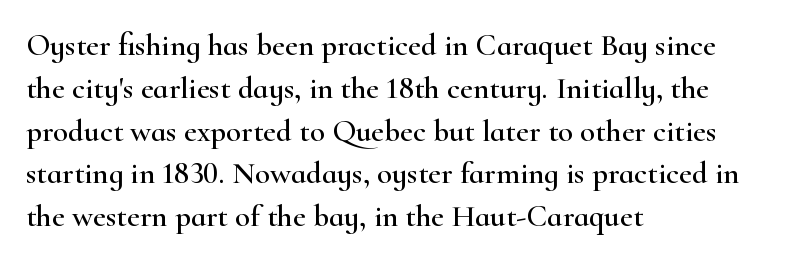
Q: Is the text italic (slanted)? A: No, it is upright.
Q: Is the typeface a serif or a sans-serif typeface? A: Serif.
Q: Is the text underlined? A: No.
Q: How is the paragraph aligned? A: Left-aligned.
Q: Is the spacing between letters normal or unusually wide? A: Normal.
Q: Is the spacing between lines tight, normal or loose? A: Normal.
Q: Width (condensed, normal, or wide)? A: Wide.
Q: Stroke contrast? A: High.
Q: x-height? A: Small.
Q: Monospaced? A: No.
